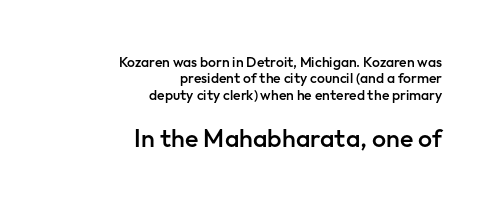
{"italic": "no", "bold": "semi", "underline": "no", "align": "right", "line_spacing_ratio": 1.17, "letter_spacing": "normal", "letter_spacing_em": 0.0, "larger_block": "second", "size_ratio": 1.79, "glyph_px": 25}
